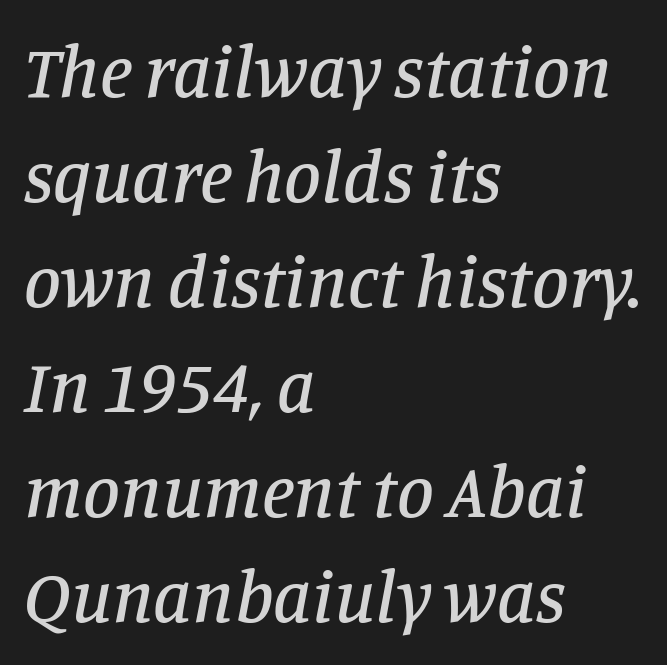
{"serif": "yes", "italic": "yes", "lean": "right", "slant_degrees": 11, "width": "normal", "stroke_contrast": "low", "x_height": "large", "monospaced": "no", "underline": "no", "align": "left", "line_spacing": "normal", "line_spacing_ratio": 1.42, "letter_spacing": "normal", "letter_spacing_em": 0.0, "glyph_px": 74}
